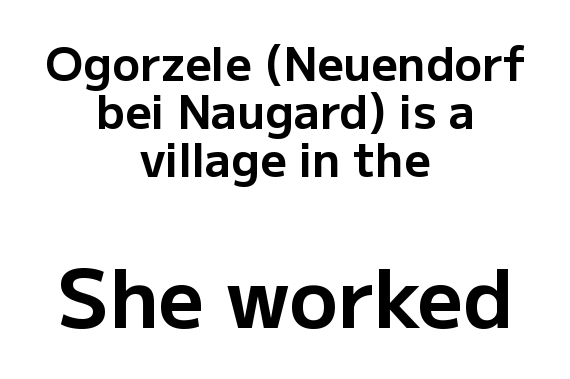
This sample has the flowing, uneven cadence of proportional lettering. Honestly, the letter spacing is just normal — you wouldn't notice it. Reading down the column, the eye jumps only a short way to each next line. The font's upright variant was chosen for this text. Here the second block reads like a headline and the first like body copy. Compared with an ordinary text face, these strokes are far heavier — a full bold.
